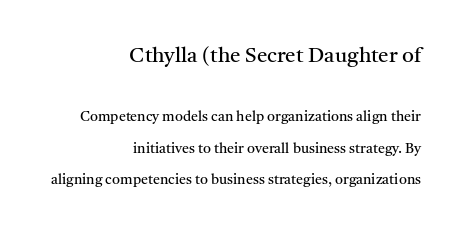
Q: Is the text bold? A: No.
Q: Is the text italic (slanted)? A: No, it is upright.
Q: Is the text underlined? A: No.
Q: How is the paragraph aligned? A: Right-aligned.
Q: Is the spacing between letters normal or unusually wide? A: Normal.
Q: Is the spacing between lines tight, normal or loose? A: Loose.
Q: Which block of text is set in a larger size, the first (top) or the second (bottom)? A: The first (top) one.
